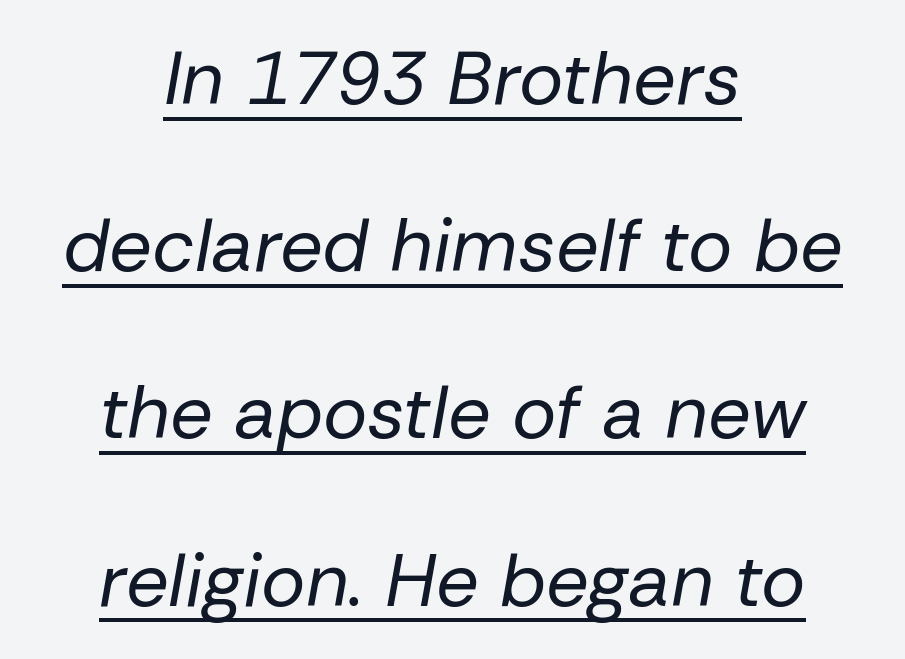
The image shows 75 px regular-weight type, italic (leaning right); set centered, loose line spacing (2.23x), normal letter spacing, underlined; low stroke contrast and a medium x-height.
